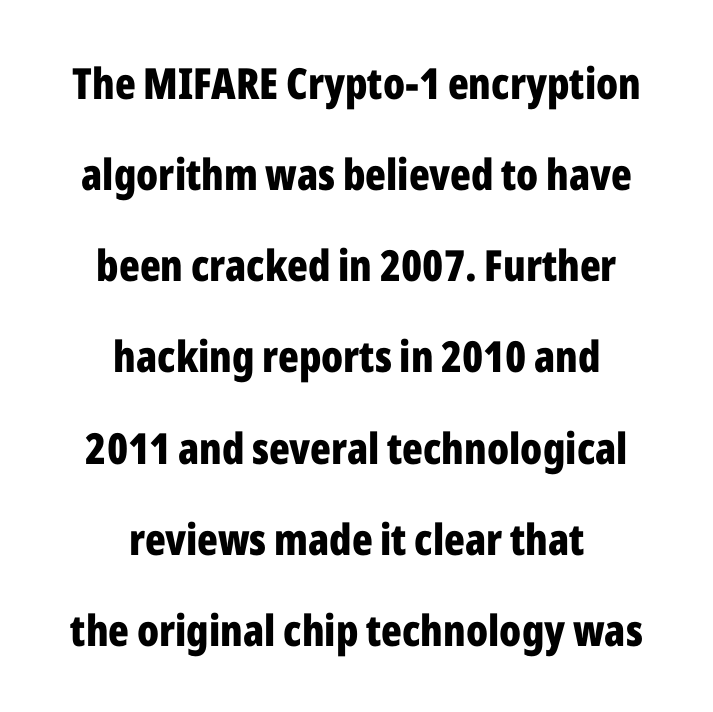
Q: Is the text bold? A: Yes.
Q: Is the text italic (slanted)? A: No, it is upright.
Q: Is the typeface a serif or a sans-serif typeface? A: Sans-serif.
Q: Is the text underlined? A: No.
Q: How is the paragraph aligned? A: Centered.
Q: Is the spacing between letters normal or unusually wide? A: Normal.
Q: Is the spacing between lines tight, normal or loose? A: Loose.
Q: Width (condensed, normal, or wide)? A: Condensed.
Q: Stroke contrast? A: Low.
Q: x-height? A: Medium.
Q: Monospaced? A: No.
